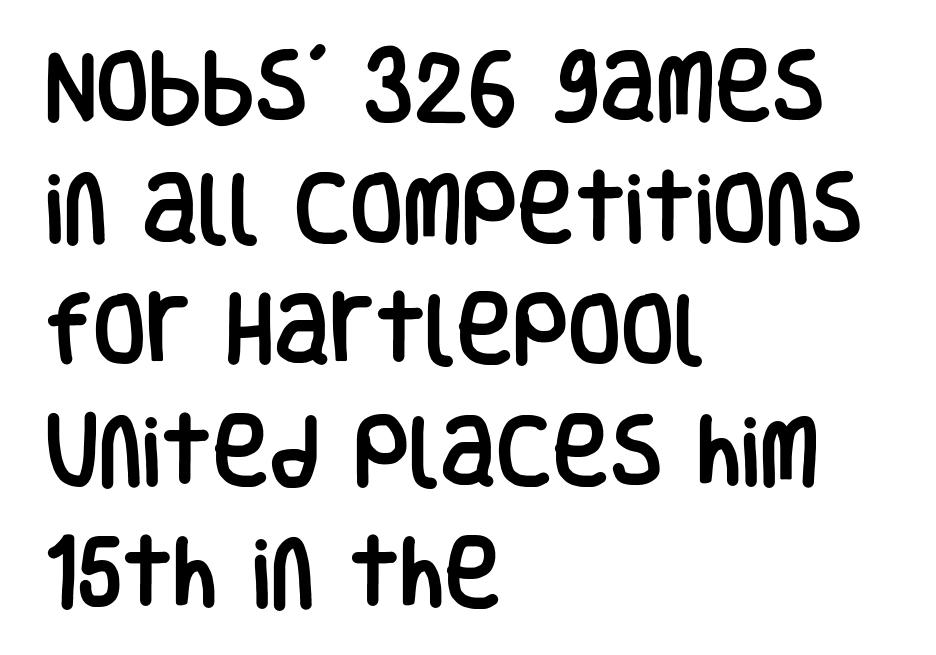
Q: Is the text italic (slanted)? A: No, it is upright.
Q: Is the typeface a serif or a sans-serif typeface? A: Sans-serif.
Q: Is the text underlined? A: No.
Q: How is the paragraph aligned? A: Left-aligned.
Q: Is the spacing between letters normal or unusually wide? A: Normal.
Q: Is the spacing between lines tight, normal or loose? A: Normal.
Q: Width (condensed, normal, or wide)? A: Condensed.
Q: Stroke contrast? A: Low.
Q: x-height? A: Large.
Q: Monospaced? A: No.
